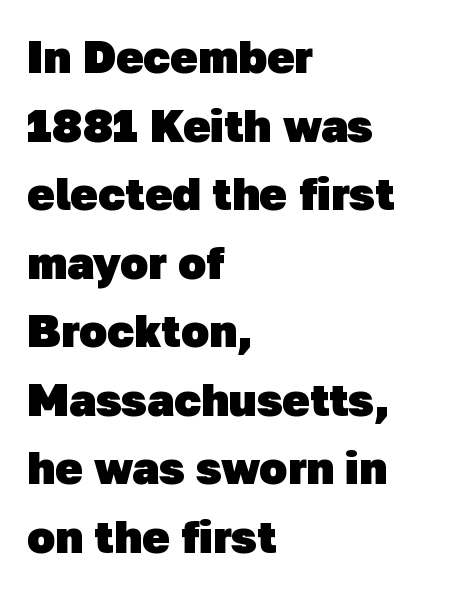
{"serif": "no", "bold": "yes", "weight": "heavy", "width": "normal", "stroke_contrast": "low", "x_height": "medium", "monospaced": "no", "underline": "no", "align": "left", "line_spacing": "normal", "line_spacing_ratio": 1.49, "letter_spacing": "normal", "letter_spacing_em": 0.0, "glyph_px": 46}
